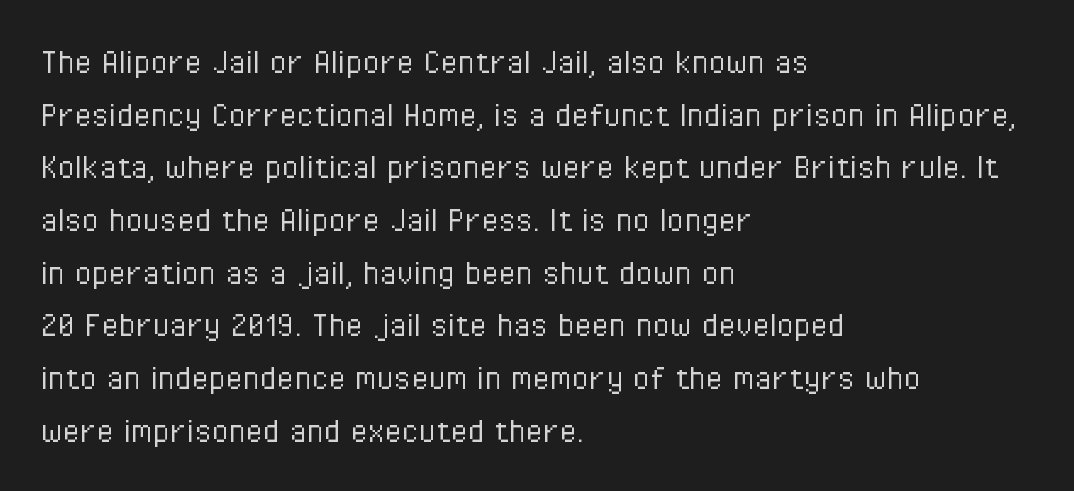
{"serif": "no", "italic": "no", "bold": "no", "weight": "light", "width": "condensed", "stroke_contrast": "low", "x_height": "medium", "monospaced": "no", "underline": "no", "align": "left", "line_spacing": "normal", "line_spacing_ratio": 1.35, "letter_spacing": "normal", "letter_spacing_em": 0.0, "glyph_px": 39}
